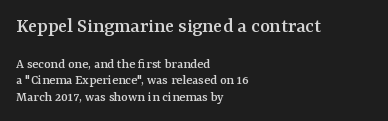
{"italic": "no", "underline": "no", "align": "left", "line_spacing_ratio": 1.16, "letter_spacing": "normal", "letter_spacing_em": 0.0, "larger_block": "first", "size_ratio": 1.5, "glyph_px": 21}
